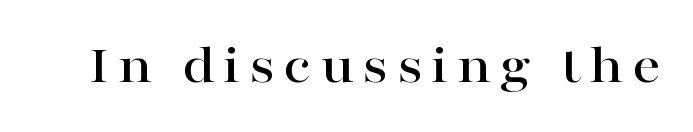
The image shows 56 px wide serif type, upright; set not underlined; high stroke contrast and a medium x-height.
